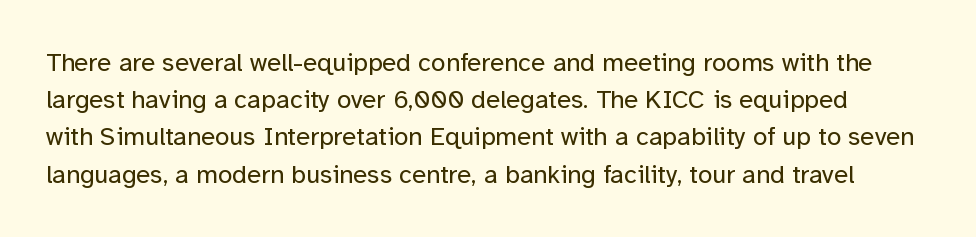
{"italic": "no", "bold": "no", "underline": "no", "line_spacing": "normal", "line_spacing_ratio": 1.43, "letter_spacing": "normal", "letter_spacing_em": 0.0, "glyph_px": 26}
